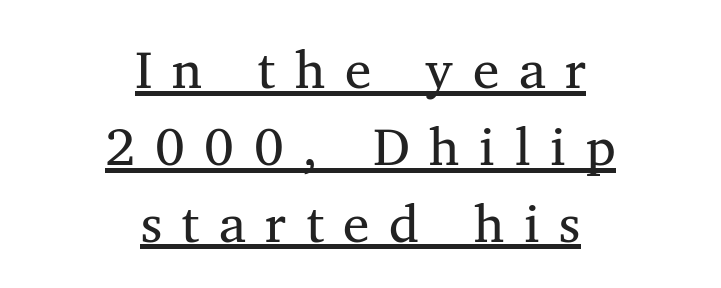
Typeset on center — no edge is straight. Does extra space separate the letters? Yes, quite a lot of it. Spacing verdict: proportional, widths tailored to each character. These lines are composed in type with serifs. Has an underline been added? It has.
